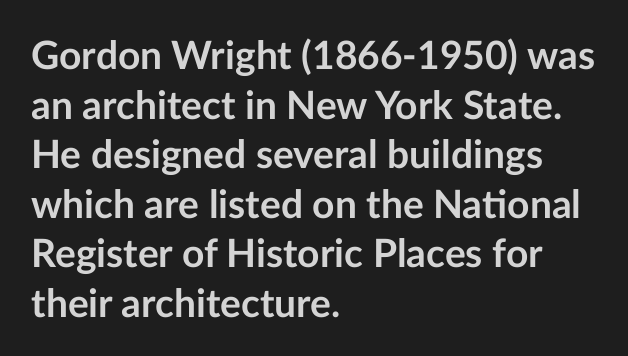
Q: Is the text bold? A: Yes.
Q: Is the text italic (slanted)? A: No, it is upright.
Q: Is the typeface a serif or a sans-serif typeface? A: Sans-serif.
Q: Is the text underlined? A: No.
Q: How is the paragraph aligned? A: Left-aligned.
Q: Is the spacing between letters normal or unusually wide? A: Normal.
Q: Is the spacing between lines tight, normal or loose? A: Normal.
Q: Width (condensed, normal, or wide)? A: Normal.
Q: Stroke contrast? A: Low.
Q: x-height? A: Medium.
Q: Monospaced? A: No.
